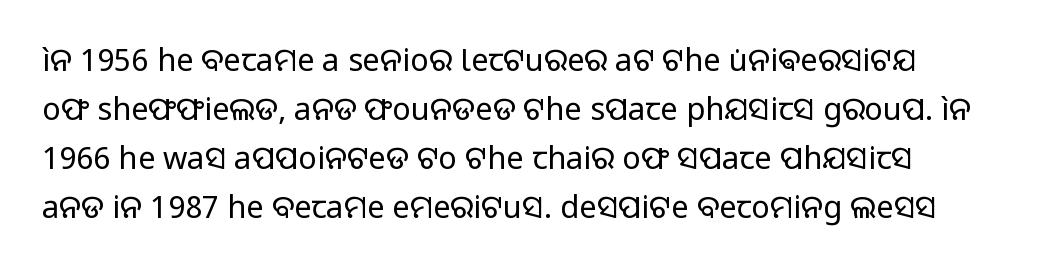
The image shows 31 px regular-weight sans-serif type, upright; set normal line spacing (1.58x), normal letter spacing, not underlined; low stroke contrast and a medium x-height.
